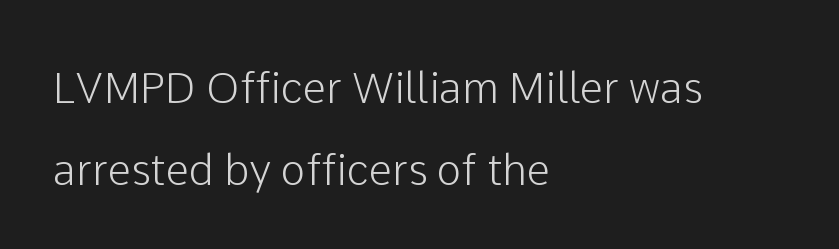
Nothing sits at the stroke ends, so this counts as sans-serif. Type without underlining. Tracking here is standard; glyphs follow each other at the usual distance. Short and long lines alike share a common starting point at left. Character widths vary here, with narrow letters taking less room than wide ones.
